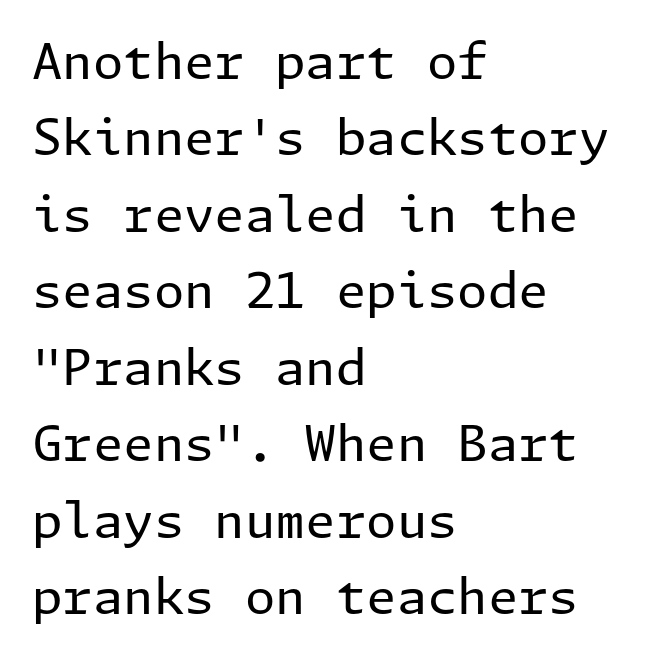
Weight: in the light-to-regular range. The axis of the letterforms is exactly vertical. The baseline area is clear. Compared with a centered layout, this one pins lines to the left instead. The face used here is rendered with its standard letterfit. Regular leading.
